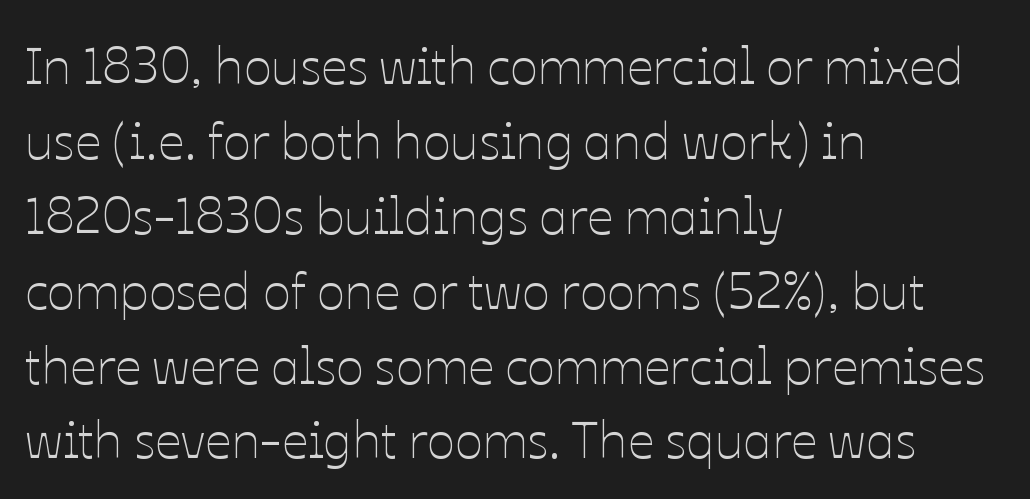
{"italic": "no", "bold": "no", "weight": "thin", "width": "normal", "stroke_contrast": "low", "x_height": "medium", "monospaced": "no", "underline": "no", "align": "left", "line_spacing": "normal", "line_spacing_ratio": 1.44, "letter_spacing": "normal", "letter_spacing_em": 0.0, "glyph_px": 52}
